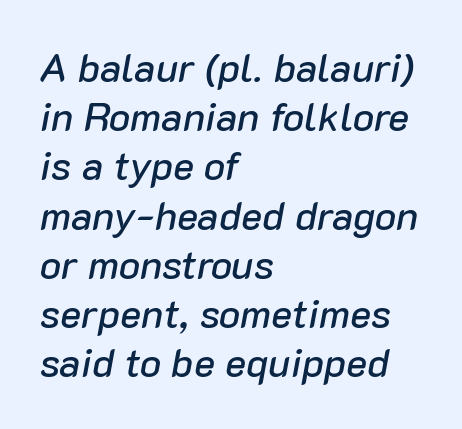
{"italic": "yes", "lean": "right", "slant_degrees": 10, "width": "normal", "stroke_contrast": "low", "x_height": "medium", "monospaced": "no", "underline": "no", "align": "left", "line_spacing_ratio": 1.23, "letter_spacing": "normal", "letter_spacing_em": 0.0, "glyph_px": 40}
